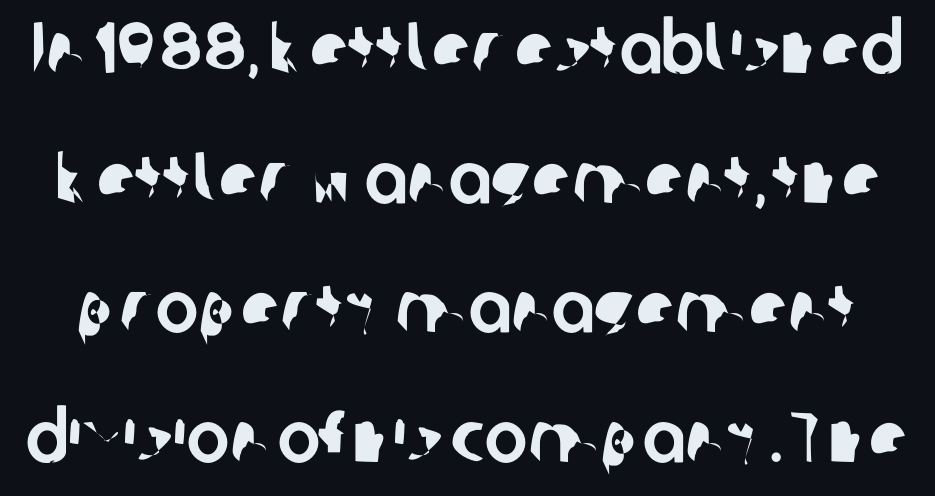
The image shows 72 px sans-serif type; set line spacing 1.8x, normal letter spacing, not underlined; low stroke contrast and a medium x-height.
